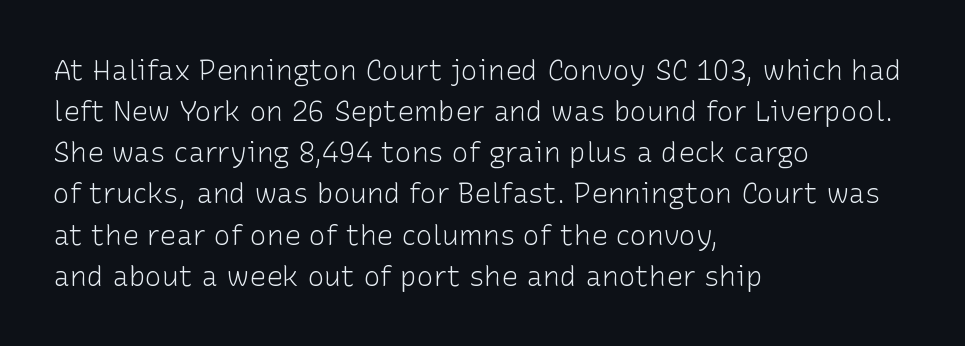
The image shows 28 px light sans-serif type, upright; set left-aligned, normal line spacing (1.47x), normal letter spacing, not underlined; low stroke contrast and a medium x-height.
